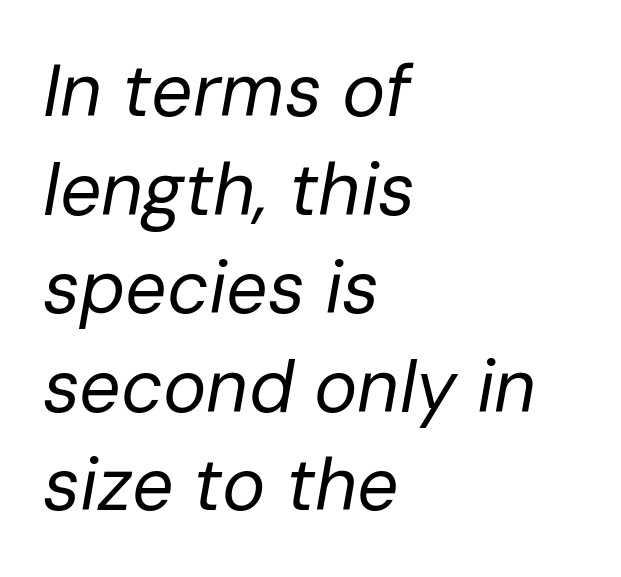
The image shows 73 px regular-weight type, italic (leaning right); set left-aligned, normal line spacing (1.35x), normal letter spacing, not underlined; low stroke contrast and a medium x-height.
